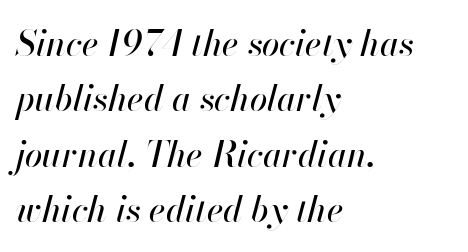
{"italic": "yes", "lean": "right", "slant_degrees": 13, "width": "normal", "stroke_contrast": "high", "x_height": "small", "monospaced": "no", "underline": "no", "align": "left", "line_spacing": "normal", "line_spacing_ratio": 1.58, "letter_spacing": "normal", "letter_spacing_em": 0.0, "glyph_px": 35}
